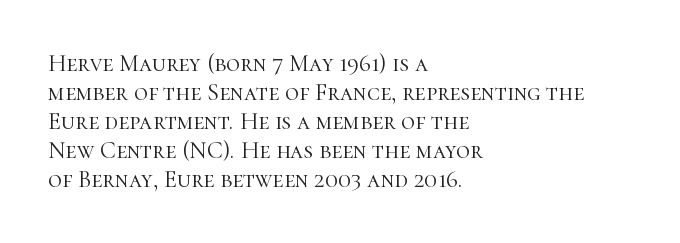
The strokes carry an ordinary text weight at most. Default kerning and tracking; the words read as compact shapes. The gap between lines stays unmarked. Does the lettering tilt? It doesn't — this is upright.
